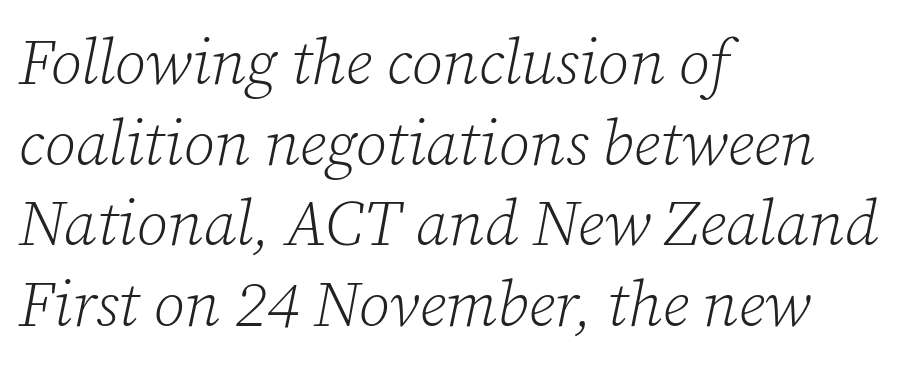
Weight: in the light-to-regular range. Default kerning and tracking; the words read as compact shapes. Whoever set this chose a conventional vertical rhythm. The axis of the letterforms is tilted away from vertical. Little horizontal feet cap the strokes, marking this as serif type. The compositor pushed each line to the left boundary.
